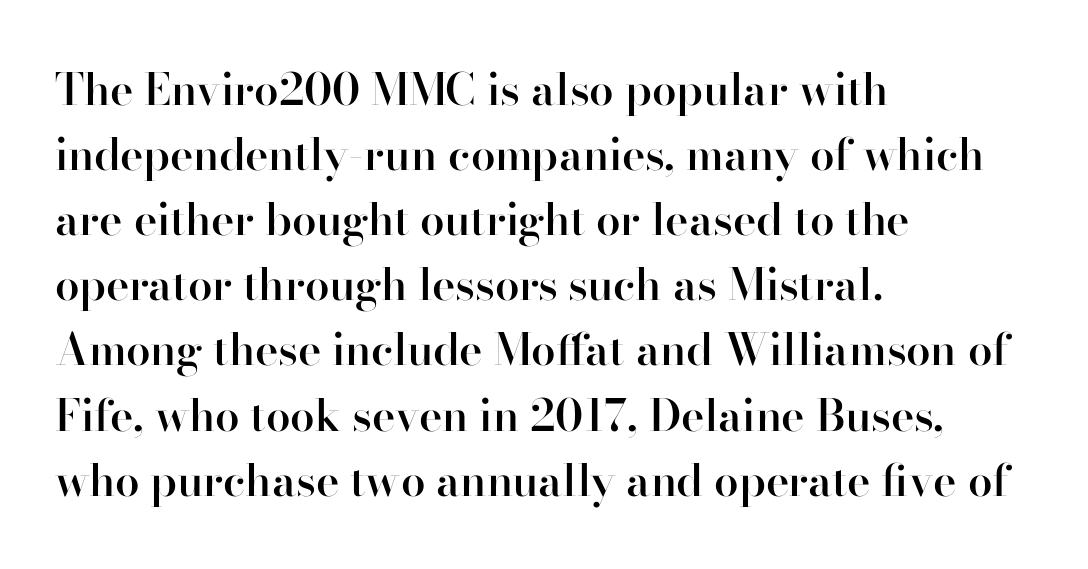
The image shows 44 px semibold serif type, upright; set left-aligned, normal line spacing (1.48x), normal letter spacing, not underlined; high stroke contrast and a small x-height.
